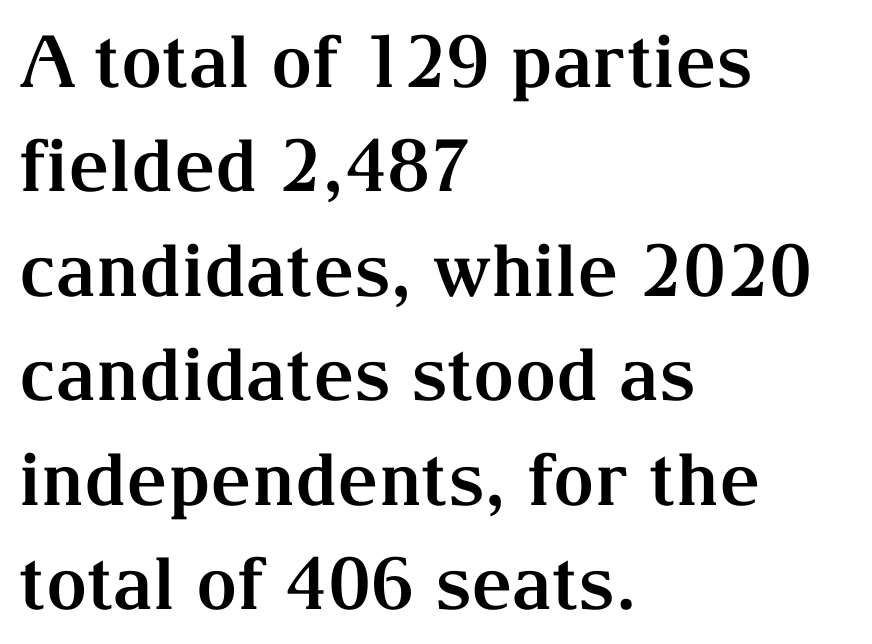
The letters stand straight up with perfectly vertical stems. Does the leading feel generous? No, just average. The lines are quadded left. You could not count columns in this text — the font is proportionally spaced.
